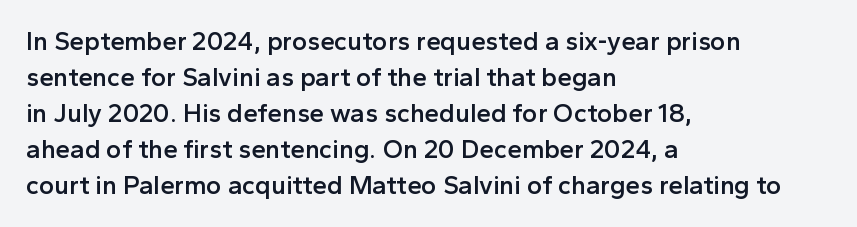
Q: Is the text bold? A: Semi-bold.
Q: Is the text italic (slanted)? A: No, it is upright.
Q: Is the text underlined? A: No.
Q: How is the paragraph aligned? A: Left-aligned.
Q: Is the spacing between letters normal or unusually wide? A: Normal.
Q: Is the spacing between lines tight, normal or loose? A: Normal.
